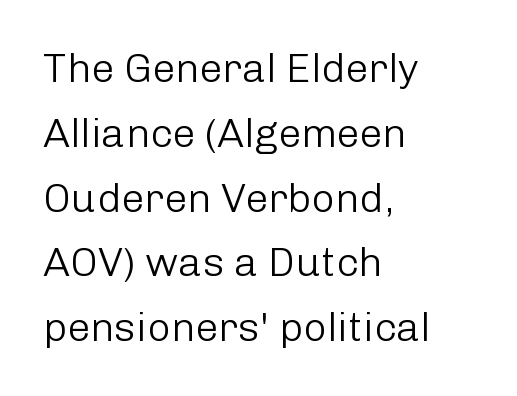
The image shows 41 px light sans-serif type, upright; set left-aligned, normal line spacing (1.58x), normal letter spacing, not underlined; low stroke contrast and a medium x-height.
